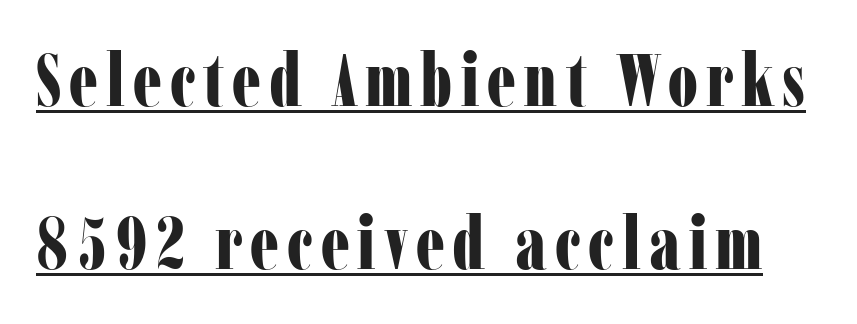
The image shows 73 px bold, condensed serif type, upright; set loose line spacing (2.23x), underlined; low stroke contrast and a medium x-height.
